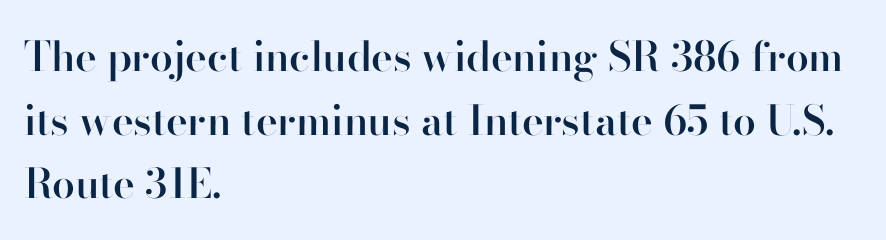
Q: Is the text bold? A: Semi-bold.
Q: Is the text italic (slanted)? A: No, it is upright.
Q: Is the typeface a serif or a sans-serif typeface? A: Sans-serif.
Q: Is the text underlined? A: No.
Q: How is the paragraph aligned? A: Left-aligned.
Q: Is the spacing between letters normal or unusually wide? A: Normal.
Q: Is the spacing between lines tight, normal or loose? A: Normal.
Q: Width (condensed, normal, or wide)? A: Normal.
Q: Stroke contrast? A: High.
Q: x-height? A: Small.
Q: Monospaced? A: No.
